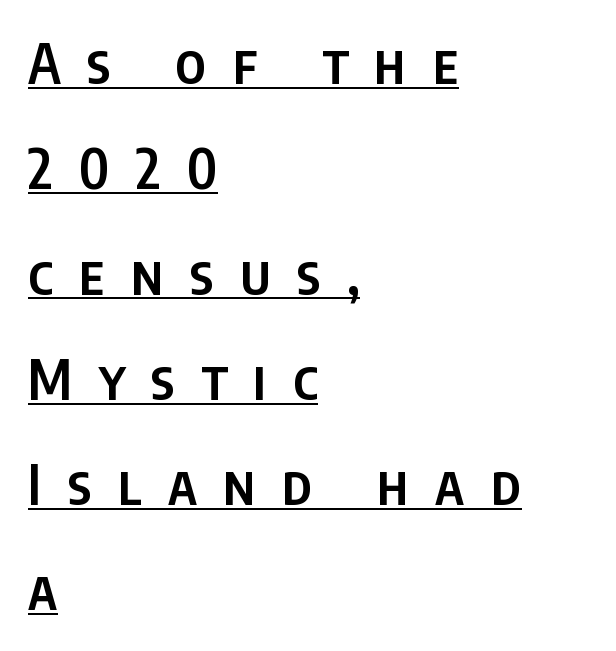
{"serif": "no", "italic": "no", "bold": "semi", "weight": "semibold", "width": "condensed", "stroke_contrast": "low", "x_height": "large", "monospaced": "no", "underline": "yes", "align": "left", "line_spacing": "loose", "line_spacing_ratio": 1.95, "letter_spacing": "wide", "letter_spacing_em": 0.49, "glyph_px": 54}
